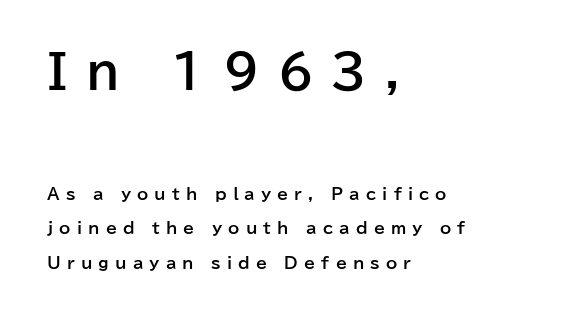
{"serif": "no", "italic": "no", "bold": "yes", "weight": "bold", "width": "normal", "stroke_contrast": "low", "x_height": "medium", "monospaced": "no", "underline": "no", "align": "left", "line_spacing": "loose", "line_spacing_ratio": 2.14, "letter_spacing": "wide", "letter_spacing_em": 0.38, "larger_block": "first", "size_ratio": 2.94, "glyph_px": 47}
